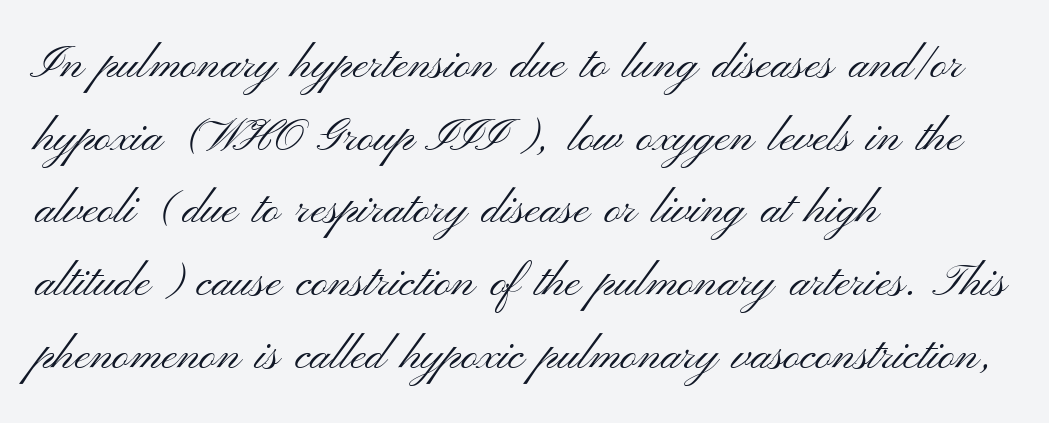
In terms of leading, this rendering sits right in the middle. The paragraph has a hard left edge and a soft right edge. Spacing between characters is what you'd get straight out of the box.
